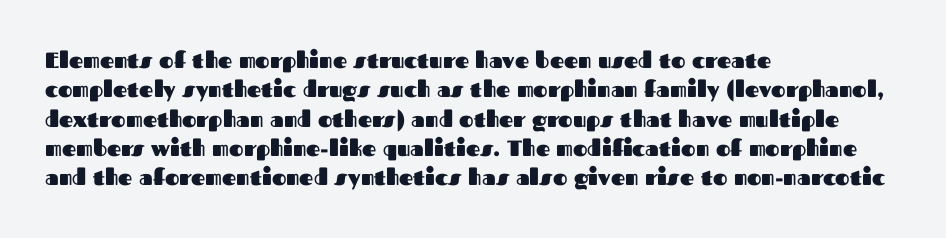
{"italic": "no", "bold": "yes", "underline": "no", "align": "left", "line_spacing": "normal", "line_spacing_ratio": 1.33, "letter_spacing": "normal", "letter_spacing_em": 0.0, "glyph_px": 22}
